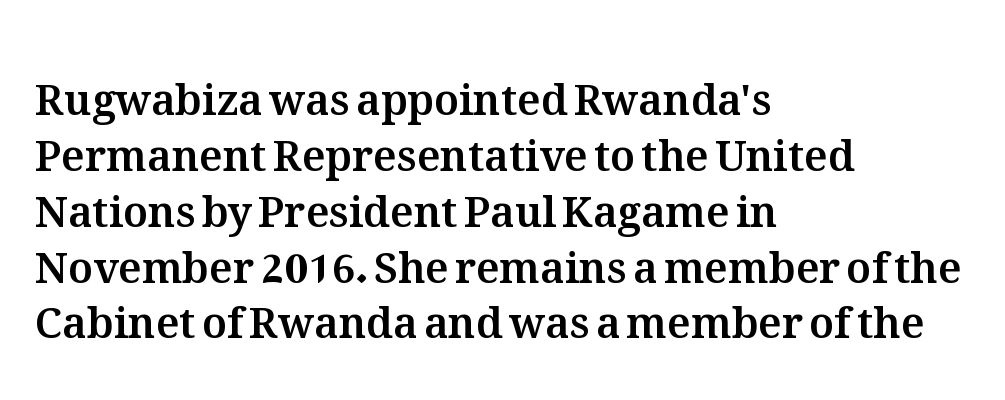
Where is the straight margin? On the left. Horizontal bands of white between lines are of average thickness. Characters remain perfectly vertical along every line. You could not count columns in this text — the font is proportionally spaced. There is no visible air inserted between adjacent glyphs. Words float on clear page, feet unadorned.
